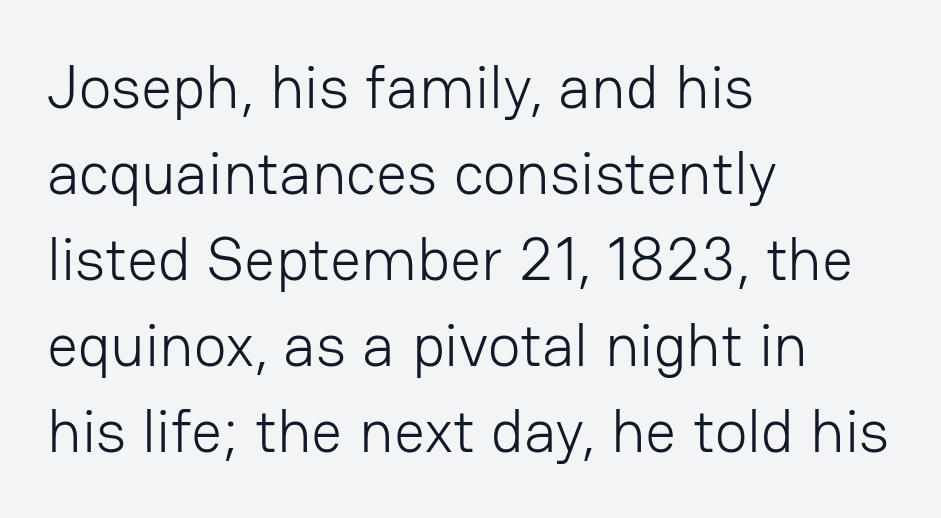
Weight: in the light-to-regular range. A normal amount of white space separates one row of letters from the next. The tracking reads as untouched default to a designer's eye. If you drew a line through each stem, it would be perfectly vertical. If you drew a ruler down the left edge, every line would touch it. Any mark beneath the type? The region is blank.
